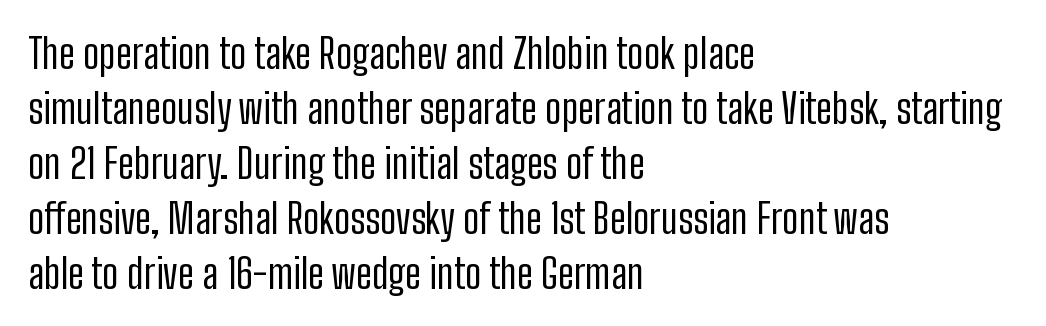
The image shows 41 px regular-weight, condensed sans-serif type, upright; set left-aligned, normal line spacing (1.34x), normal letter spacing, not underlined; low stroke contrast and a medium x-height.
